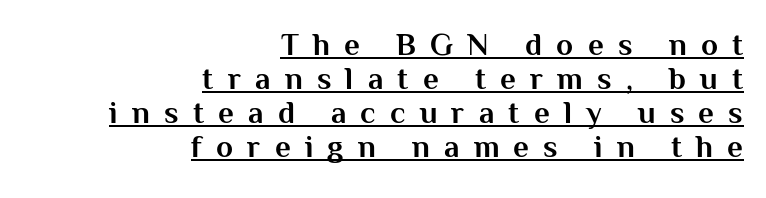
{"serif": "no", "italic": "no", "bold": "yes", "weight": "bold", "width": "normal", "stroke_contrast": "medium", "x_height": "medium", "monospaced": "no", "underline": "yes", "align": "right", "line_spacing": "tight", "line_spacing_ratio": 1.1, "letter_spacing": "wide", "letter_spacing_em": 0.46, "glyph_px": 31}
